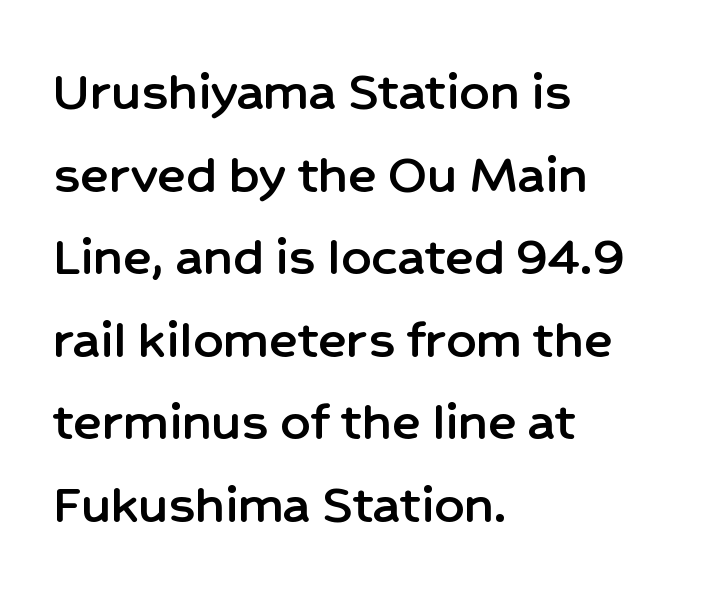
{"serif": "no", "italic": "no", "width": "normal", "stroke_contrast": "low", "x_height": "medium", "monospaced": "no", "underline": "no", "align": "left", "line_spacing": "normal", "line_spacing_ratio": 1.4, "letter_spacing": "normal", "letter_spacing_em": 0.0, "glyph_px": 59}
